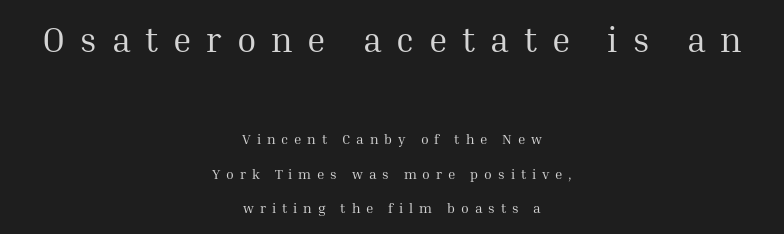
Q: Is the text bold? A: No.
Q: Is the text italic (slanted)? A: No, it is upright.
Q: Is the typeface a serif or a sans-serif typeface? A: Serif.
Q: Is the text underlined? A: No.
Q: How is the paragraph aligned? A: Centered.
Q: Is the spacing between letters normal or unusually wide? A: Unusually wide.
Q: Is the spacing between lines tight, normal or loose? A: Loose.
Q: Which block of text is set in a larger size, the first (top) or the second (bottom)? A: The first (top) one.
Q: Width (condensed, normal, or wide)? A: Normal.
Q: Stroke contrast? A: Medium.
Q: x-height? A: Medium.
Q: Monospaced? A: No.
